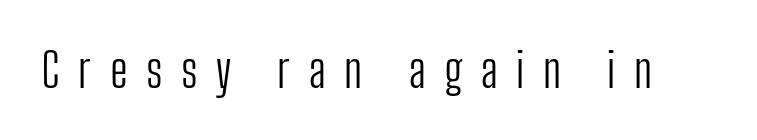
The image shows 47 px light, condensed sans-serif type, upright; set unusually wide letter spacing (+0.39 em), not underlined; low stroke contrast and a medium x-height.
